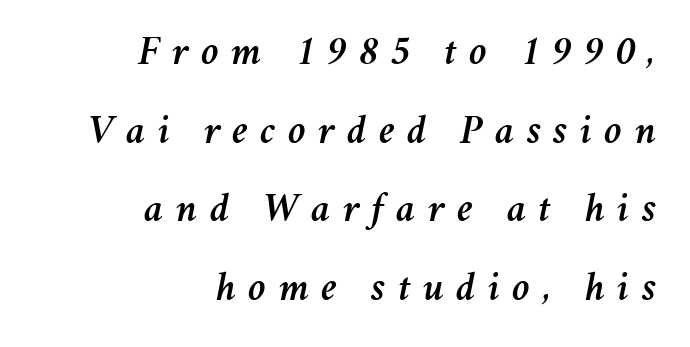
Q: Is the text italic (slanted)? A: Yes, it leans right by about 11 degrees.
Q: Is the text underlined? A: No.
Q: How is the paragraph aligned? A: Right-aligned.
Q: Is the spacing between letters normal or unusually wide? A: Unusually wide.
Q: Is the spacing between lines tight, normal or loose? A: Loose.
Q: Width (condensed, normal, or wide)? A: Normal.
Q: Stroke contrast? A: Medium.
Q: x-height? A: Medium.
Q: Monospaced? A: No.
